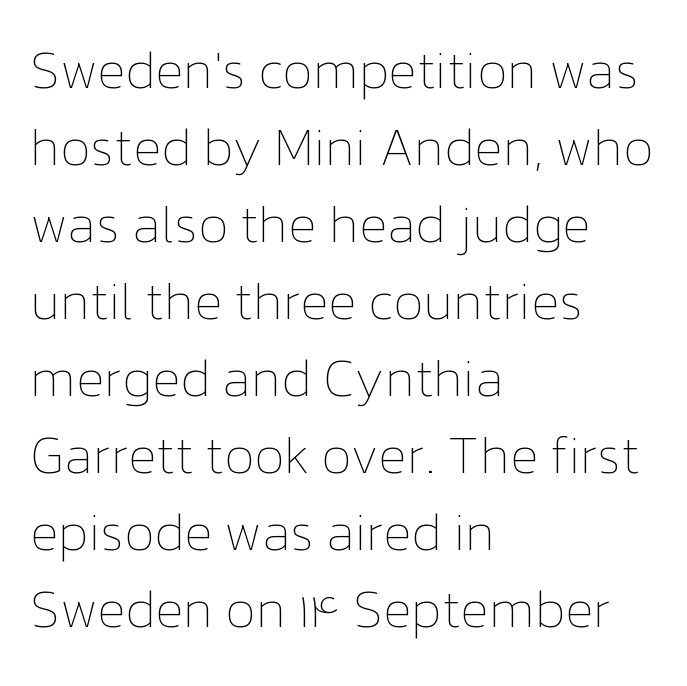
The image shows 52 px thin type, upright; set left-aligned, normal line spacing (1.48x), normal letter spacing, not underlined; low stroke contrast and a medium x-height.
